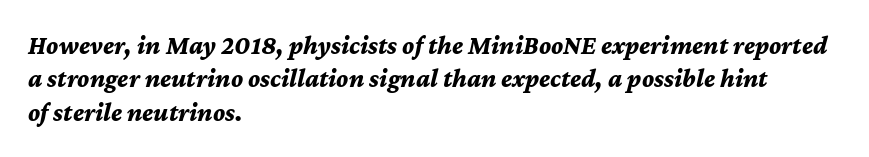
The image shows 26 px bold type, italic (leaning right); set left-aligned, normal line spacing (1.28x), normal letter spacing, not underlined.
